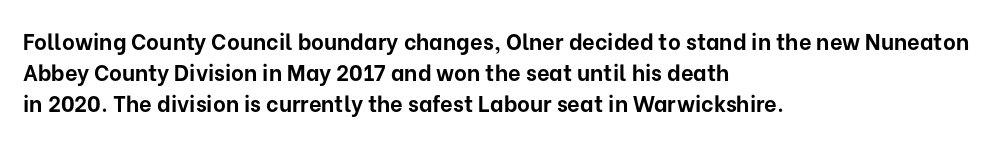
{"italic": "no", "bold": "yes", "underline": "no", "align": "left", "line_spacing": "normal", "line_spacing_ratio": 1.42, "letter_spacing": "normal", "letter_spacing_em": 0.0, "glyph_px": 22}
